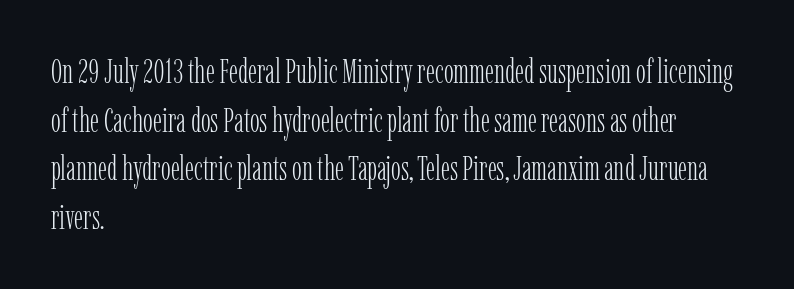
Each letter keeps its own natural width here, so spacing adapts to shape. The setting favours the left margin, as ordinary paragraphs usually do. The passage shown is not underscored anywhere. Letterform terminals end in serifs throughout the passage. The type sits square on the baseline with zero lean.
